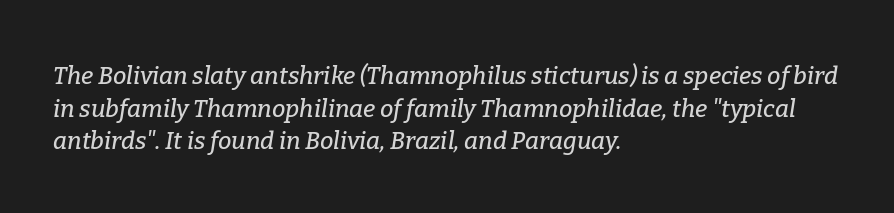
Q: Is the text italic (slanted)? A: Yes, it leans right by about 9 degrees.
Q: Is the text underlined? A: No.
Q: How is the paragraph aligned? A: Left-aligned.
Q: Is the spacing between letters normal or unusually wide? A: Normal.
Q: Is the spacing between lines tight, normal or loose? A: Normal.
